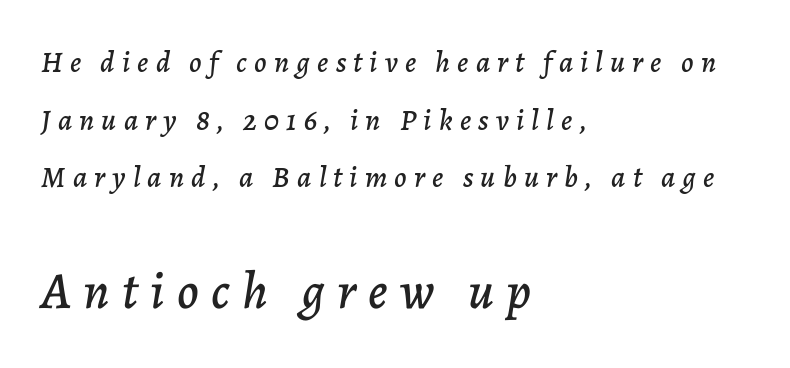
Layout note: lines flush left. Nobody drew a line under any word here. These lines have a slow, spaced-out rhythm from letter to letter. Does the bottom block carry the larger type? Yes, it does.
